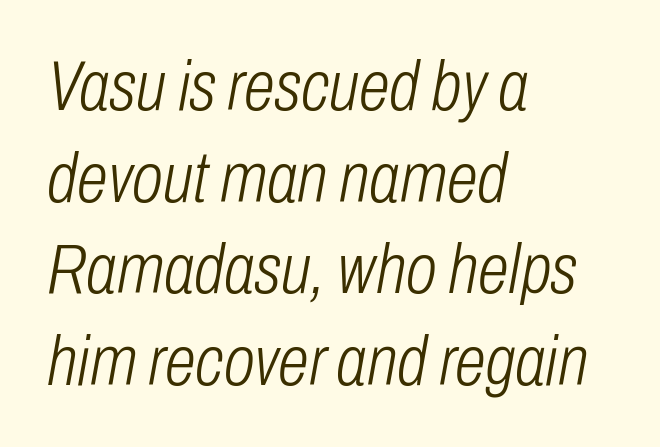
Nobody touched the tracking dial on this one. A typesetter would mark this as italic. Words float on clear page, feet unadorned. Successive baselines arrive at the customary interval.
